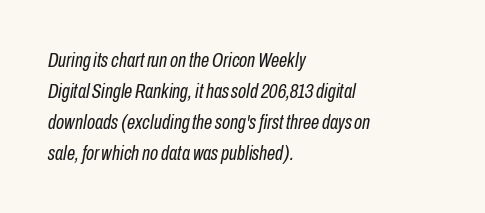
Quick note: italic. The passage shown has conventional tracking throughout. These lines sit exactly where default settings would place them. The face looks like a standard text weight, possibly lighter. Letters rest on an invisible, unmarked baseline.
